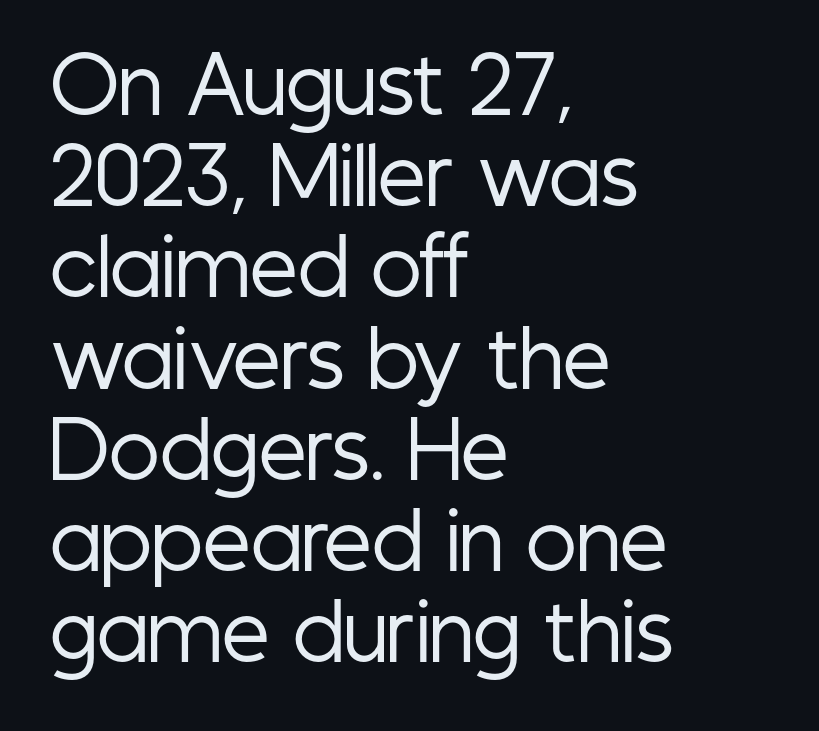
Q: Is the text bold? A: No.
Q: Is the text italic (slanted)? A: No, it is upright.
Q: Is the typeface a serif or a sans-serif typeface? A: Sans-serif.
Q: Is the text underlined? A: No.
Q: How is the paragraph aligned? A: Left-aligned.
Q: Is the spacing between letters normal or unusually wide? A: Normal.
Q: Width (condensed, normal, or wide)? A: Condensed.
Q: Stroke contrast? A: Low.
Q: x-height? A: Medium.
Q: Monospaced? A: No.
